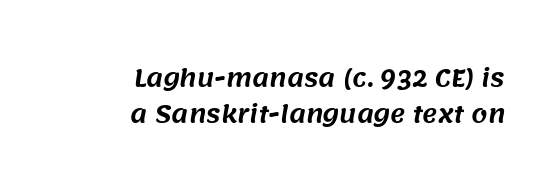
{"underline": "no", "align": "right", "line_spacing": "normal", "line_spacing_ratio": 1.56, "letter_spacing": "normal", "letter_spacing_em": 0.0, "glyph_px": 23}
